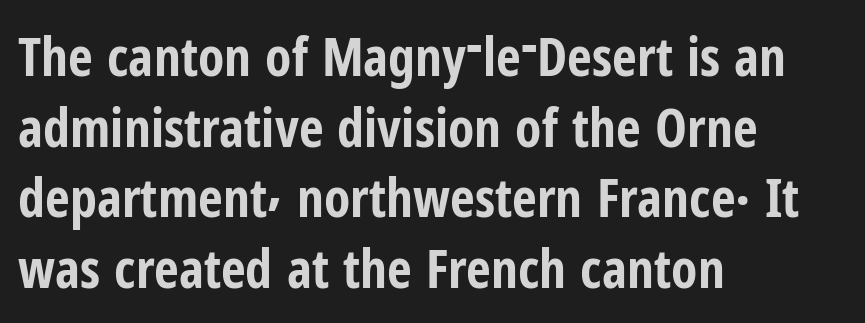
Q: Is the text bold? A: Yes.
Q: Is the text italic (slanted)? A: No, it is upright.
Q: Is the typeface a serif or a sans-serif typeface? A: Sans-serif.
Q: Is the text underlined? A: No.
Q: How is the paragraph aligned? A: Left-aligned.
Q: Is the spacing between letters normal or unusually wide? A: Normal.
Q: Is the spacing between lines tight, normal or loose? A: Normal.
Q: Width (condensed, normal, or wide)? A: Condensed.
Q: Stroke contrast? A: Low.
Q: x-height? A: Medium.
Q: Monospaced? A: No.
